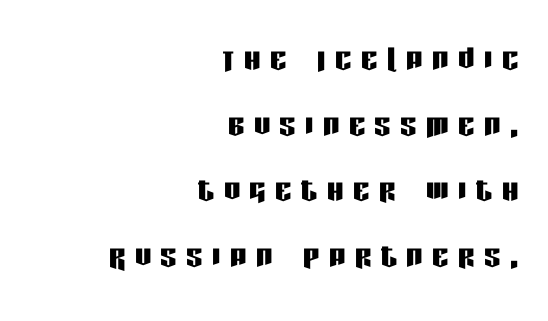
{"serif": "no", "italic": "no", "width": "condensed", "stroke_contrast": "low", "x_height": "large", "monospaced": "no", "underline": "no", "align": "right", "line_spacing": "normal", "line_spacing_ratio": 1.6, "letter_spacing": "wide", "letter_spacing_em": 0.23, "glyph_px": 41}
